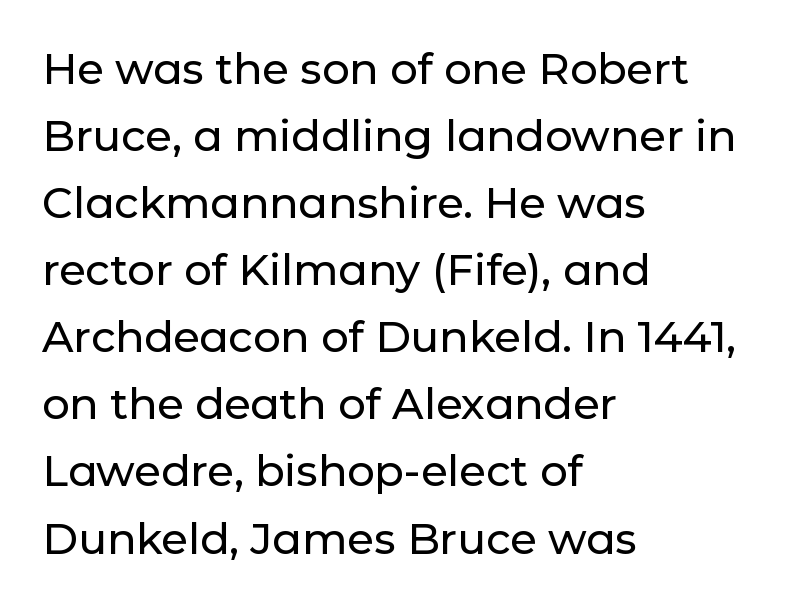
{"serif": "no", "italic": "no", "width": "normal", "stroke_contrast": "low", "x_height": "medium", "monospaced": "no", "underline": "no", "align": "left", "line_spacing": "normal", "line_spacing_ratio": 1.56, "letter_spacing": "normal", "letter_spacing_em": 0.0, "glyph_px": 43}
